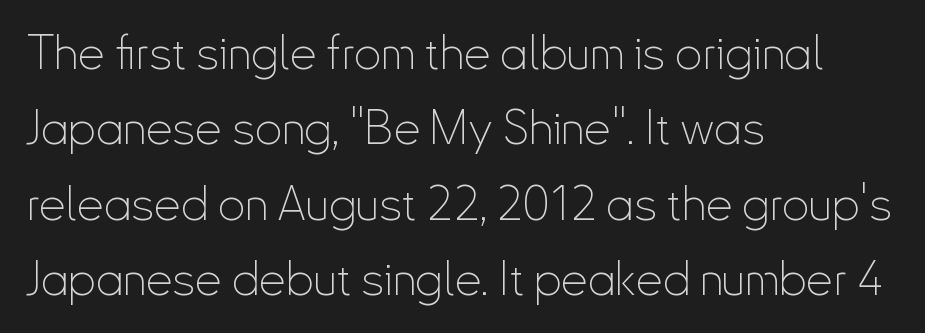
Q: Is the text bold? A: No.
Q: Is the text italic (slanted)? A: No, it is upright.
Q: Is the typeface a serif or a sans-serif typeface? A: Sans-serif.
Q: Is the text underlined? A: No.
Q: How is the paragraph aligned? A: Left-aligned.
Q: Is the spacing between letters normal or unusually wide? A: Normal.
Q: Is the spacing between lines tight, normal or loose? A: Normal.
Q: Width (condensed, normal, or wide)? A: Condensed.
Q: Stroke contrast? A: Low.
Q: x-height? A: Small.
Q: Monospaced? A: No.
